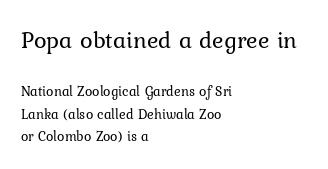
The image shows 24 px text type, upright; set left-aligned, normal line spacing (1.64x), normal letter spacing, not underlined; the first (top) block is 1.71x larger.
